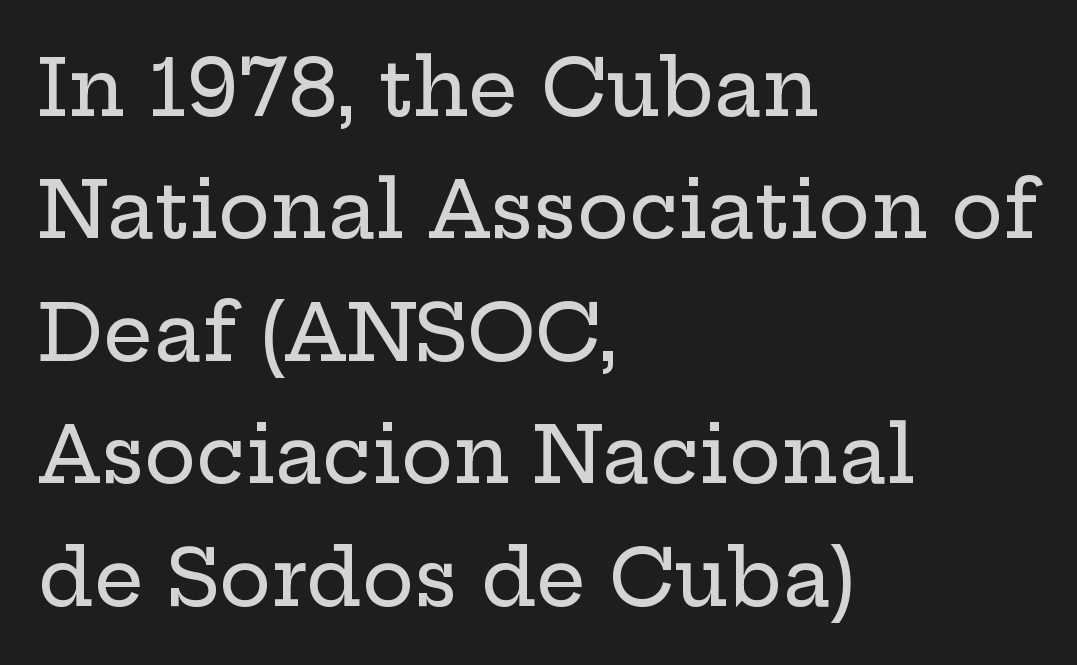
The image shows 78 px wide serif type, upright; set left-aligned, normal line spacing (1.57x), normal letter spacing, not underlined; low stroke contrast and a medium x-height.
